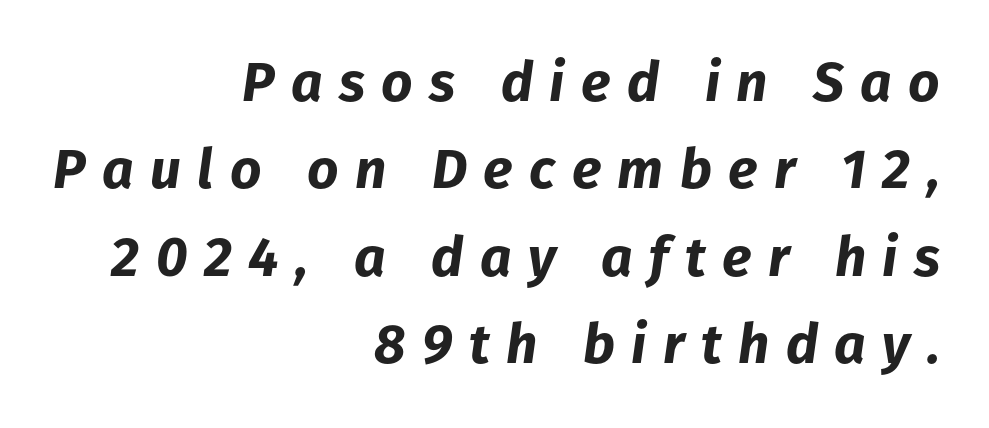
Beneath every word, the page is bare. The specimen reads as italic at a glance. Leftover space on each line is placed entirely before the opening word. The passage shown is typed in a proportional face where columns would drift.
